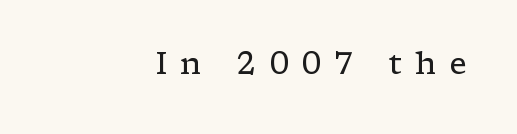
{"serif": "yes", "italic": "no", "bold": "no", "weight": "regular", "width": "wide", "stroke_contrast": "low", "x_height": "medium", "monospaced": "no", "underline": "no", "letter_spacing": "wide", "letter_spacing_em": 0.42, "glyph_px": 31}
